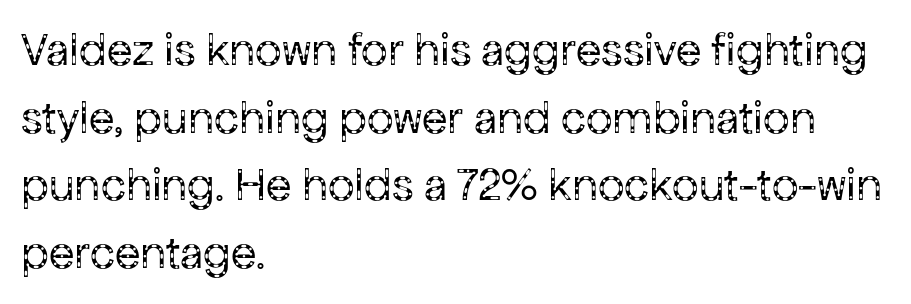
The image shows 47 px regular-weight sans-serif type, upright; set left-aligned, normal line spacing (1.44x), normal letter spacing, not underlined; low stroke contrast and a medium x-height.
